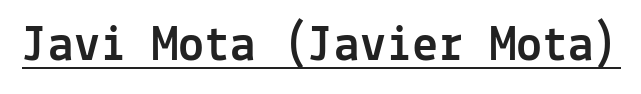
Q: Is the text italic (slanted)? A: No, it is upright.
Q: Is the typeface a serif or a sans-serif typeface? A: Sans-serif.
Q: Is the text underlined? A: Yes.
Q: Is the spacing between letters normal or unusually wide? A: Normal.
Q: Width (condensed, normal, or wide)? A: Normal.
Q: x-height? A: Medium.
Q: Monospaced? A: Yes.
